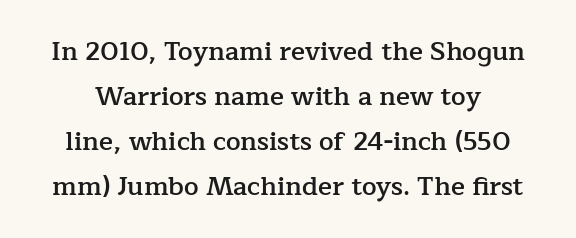
{"italic": "no", "bold": "semi", "underline": "no", "line_spacing_ratio": 1.73, "letter_spacing": "normal", "letter_spacing_em": 0.0, "glyph_px": 26}
